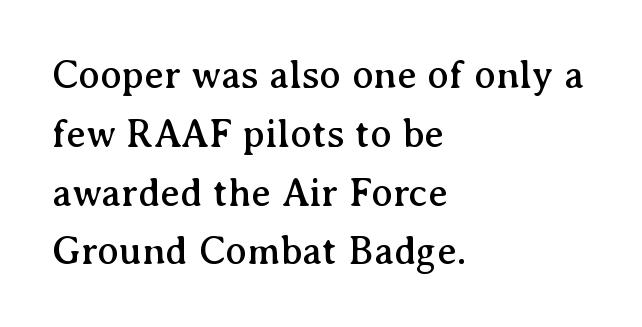
Which margin do the lines hug? The left one — the right edge is uneven. Is there any slant? The stems are plumb. Do the characters align in a grid? No, the font is proportional. Lines of text with bare space underneath. Default kerning and tracking; the words read as compact shapes. A serif font was chosen for this passage.
